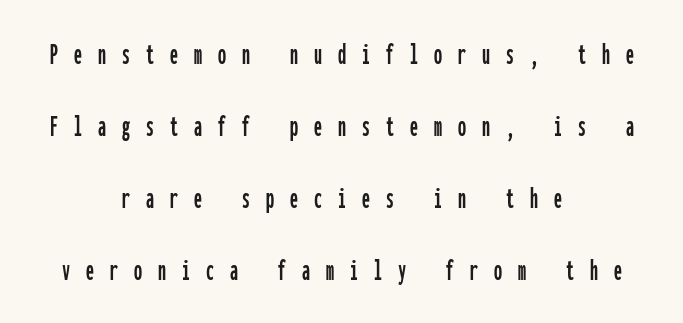
Q: Is the text italic (slanted)? A: No, it is upright.
Q: Is the typeface a serif or a sans-serif typeface? A: Sans-serif.
Q: Is the text underlined? A: No.
Q: How is the paragraph aligned? A: Centered.
Q: Is the spacing between letters normal or unusually wide? A: Unusually wide.
Q: Is the spacing between lines tight, normal or loose? A: Loose.
Q: Width (condensed, normal, or wide)? A: Condensed.
Q: Stroke contrast? A: Low.
Q: x-height? A: Medium.
Q: Monospaced? A: Yes.
